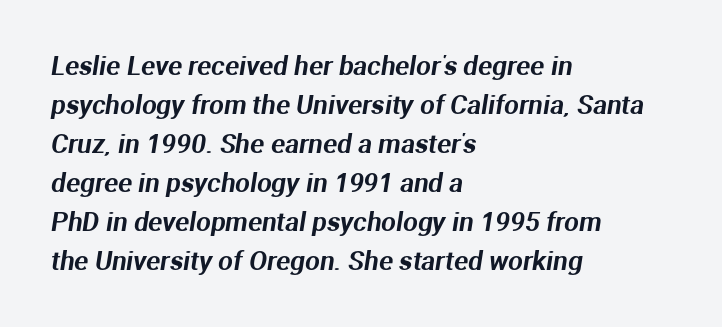
The image shows 26 px text type; set left-aligned, normal line spacing (1.5x), normal letter spacing, not underlined.
